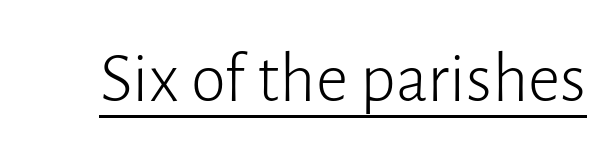
{"serif": "no", "italic": "no", "bold": "no", "weight": "light", "width": "normal", "stroke_contrast": "low", "x_height": "medium", "monospaced": "no", "underline": "yes", "letter_spacing": "normal", "letter_spacing_em": 0.0, "glyph_px": 71}
